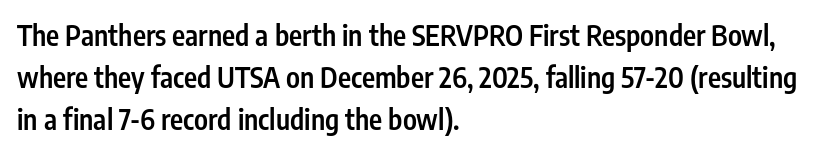
The image shows 28 px semibold, condensed sans-serif type, upright; set left-aligned, normal line spacing (1.5x), normal letter spacing, not underlined; low stroke contrast and a medium x-height.
